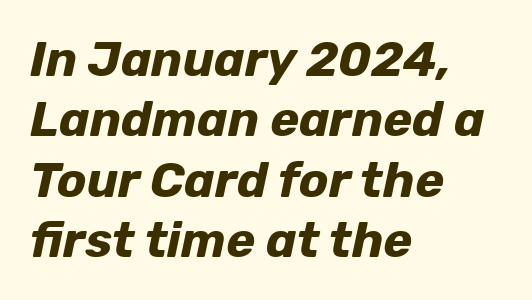
{"italic": "yes", "lean": "right", "slant_degrees": 12, "bold": "yes", "weight": "bold", "width": "normal", "stroke_contrast": "low", "x_height": "medium", "monospaced": "no", "underline": "no", "align": "left", "line_spacing_ratio": 1.23, "letter_spacing": "normal", "letter_spacing_em": 0.0, "glyph_px": 49}
